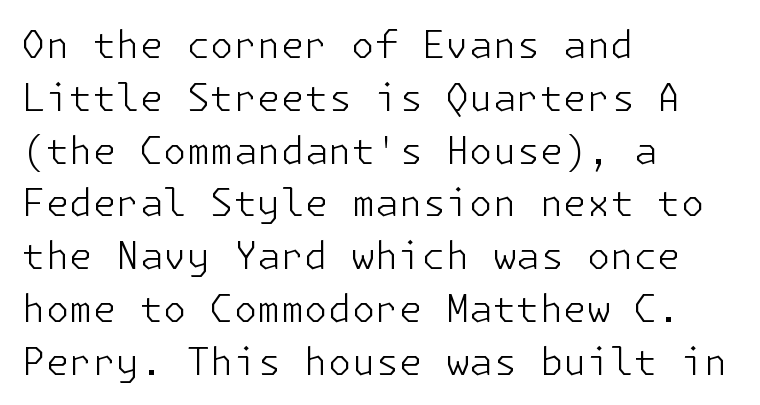
Q: Is the text bold? A: No.
Q: Is the text italic (slanted)? A: No, it is upright.
Q: Is the typeface a serif or a sans-serif typeface? A: Sans-serif.
Q: Is the text underlined? A: No.
Q: How is the paragraph aligned? A: Left-aligned.
Q: Is the spacing between letters normal or unusually wide? A: Normal.
Q: Is the spacing between lines tight, normal or loose? A: Normal.
Q: Width (condensed, normal, or wide)? A: Normal.
Q: Stroke contrast? A: Low.
Q: x-height? A: Medium.
